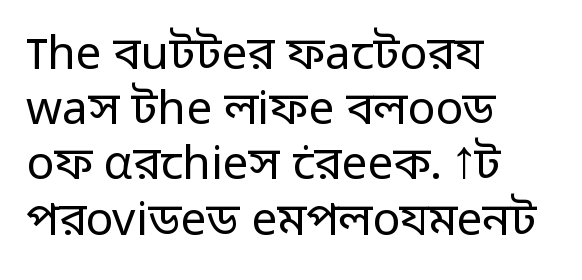
Any mark beneath the type? The region is blank. Ascenders rise straight up at ninety degrees. Nothing sits at the stroke ends, so this counts as sans-serif. Is the block centered? No — it sits flush against the left margin.
